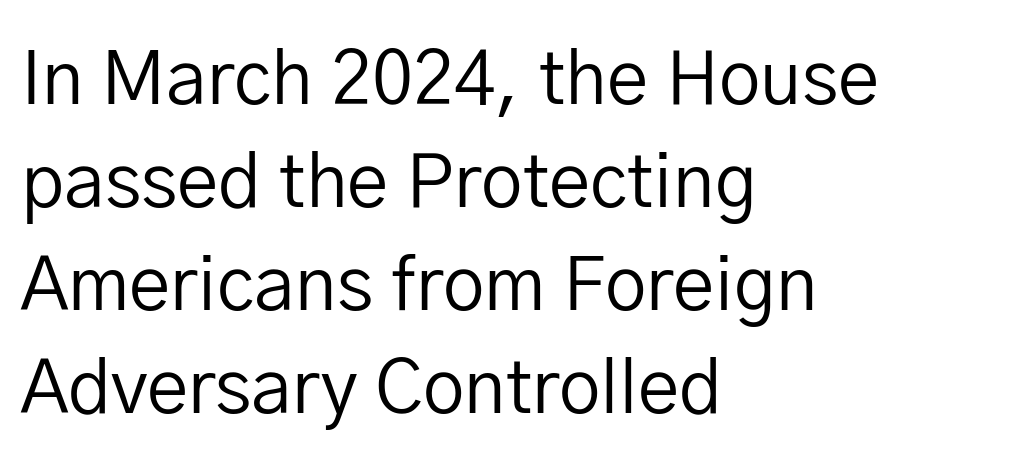
Short note: letters normally spaced. A typesetter would call this proportional, since set widths differ per character. The characters display no serif detailing; their extremities are plain. Whoever set this chose a conventional vertical rhythm.
